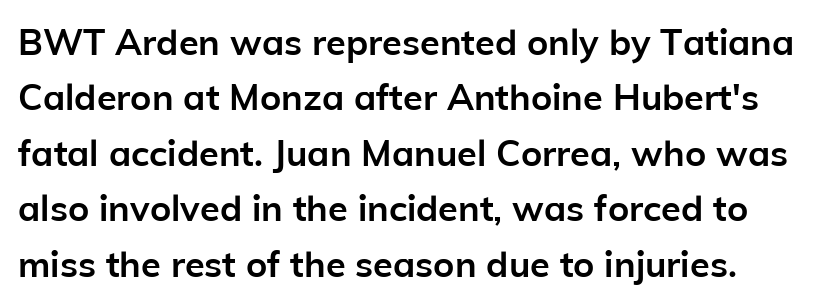
Is the letter spacing exaggerated? No — it looks like the ordinary default. Note the varied advance widths — an 'i' is clearly narrower than an 'm'. This rendering employs a face without finishing strokes, i.e., a sans-serif. Posture: straight, roman, zero tilt. What weight is shown? A full bold with thick strokes.
